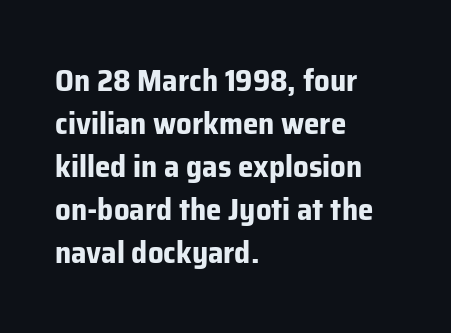
{"serif": "no", "italic": "no", "bold": "yes", "weight": "bold", "width": "normal", "stroke_contrast": "low", "x_height": "medium", "monospaced": "no", "underline": "no", "align": "left", "line_spacing": "normal", "line_spacing_ratio": 1.39, "letter_spacing": "normal", "letter_spacing_em": 0.0, "glyph_px": 31}
